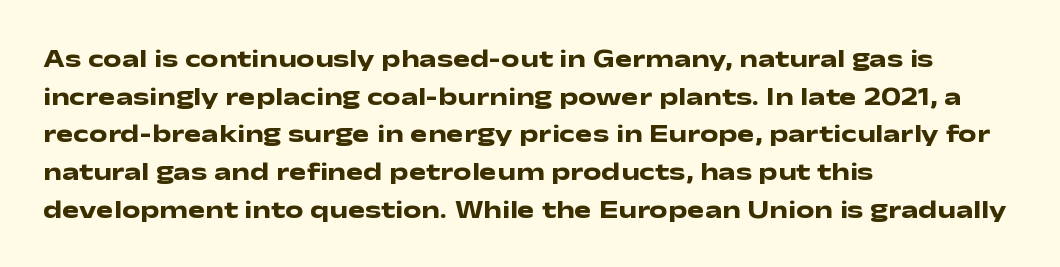
The image shows 26 px bold type, upright; set left-aligned, normal line spacing (1.45x), normal letter spacing, not underlined.
